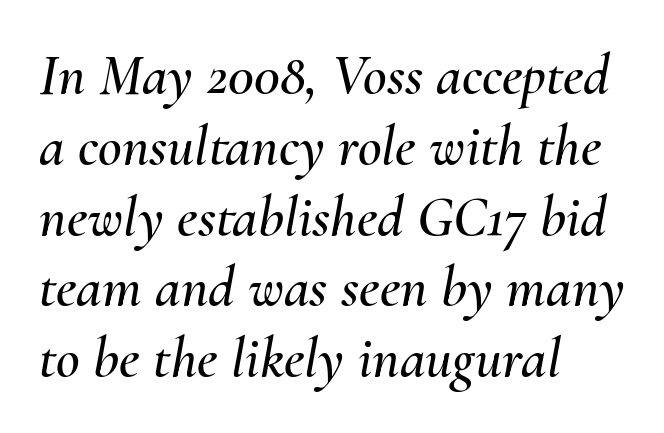
The image shows 58 px text type, italic (leaning right); set left-aligned, line spacing 1.22x, normal letter spacing, not underlined; medium stroke contrast and a small x-height.
